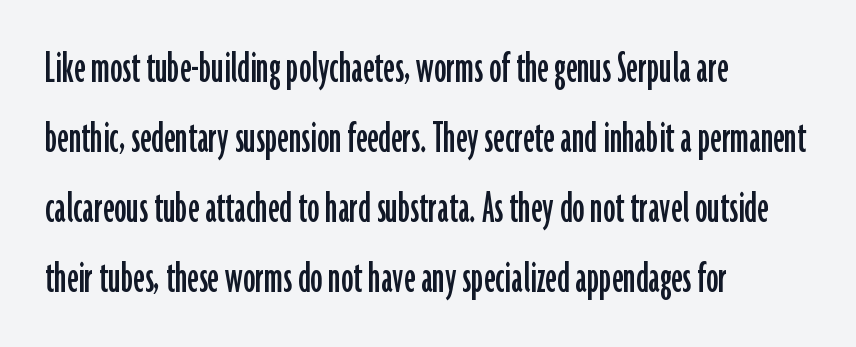
Do the characters align in a grid? No, the font is proportional. Tall strokes in this sample are plumb rather than angled. Stroke terminals: plain, sans-serif. Glance below the letters and you will spot only blank space.
